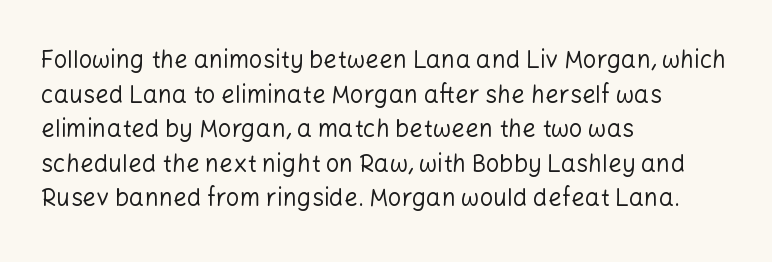
Regarding leading, the lines here are spaced in the standard way. The letters look calm and open, with moderate or lighter stems. Layout note: lines flush left. The rendering keeps characters at their native spacing. The lettering stays uniformly vertical, giving the passage a roman look. Underline: absent.
